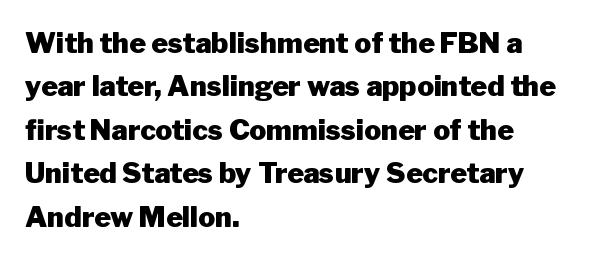
{"serif": "no", "italic": "no", "bold": "yes", "weight": "heavy", "width": "normal", "stroke_contrast": "low", "x_height": "medium", "monospaced": "no", "underline": "no", "align": "left", "line_spacing": "normal", "line_spacing_ratio": 1.55, "letter_spacing": "normal", "letter_spacing_em": 0.0, "glyph_px": 28}
